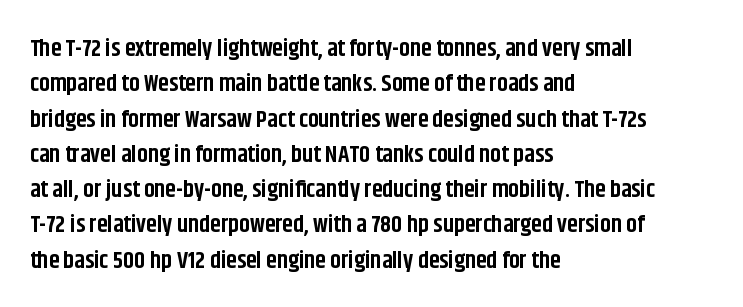
Q: Is the text bold? A: Yes.
Q: Is the text italic (slanted)? A: No, it is upright.
Q: Is the text underlined? A: No.
Q: How is the paragraph aligned? A: Left-aligned.
Q: Is the spacing between letters normal or unusually wide? A: Normal.
Q: Is the spacing between lines tight, normal or loose? A: Normal.
